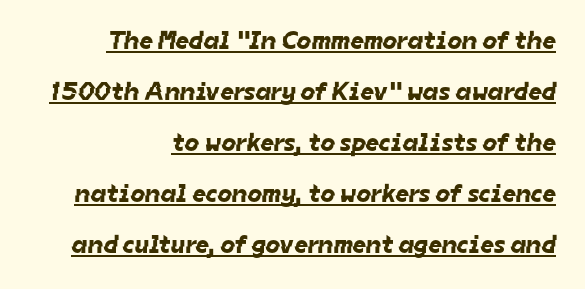
Q: Is the text underlined? A: Yes.
Q: How is the paragraph aligned? A: Right-aligned.
Q: Is the spacing between letters normal or unusually wide? A: Normal.
Q: Is the spacing between lines tight, normal or loose? A: Loose.
